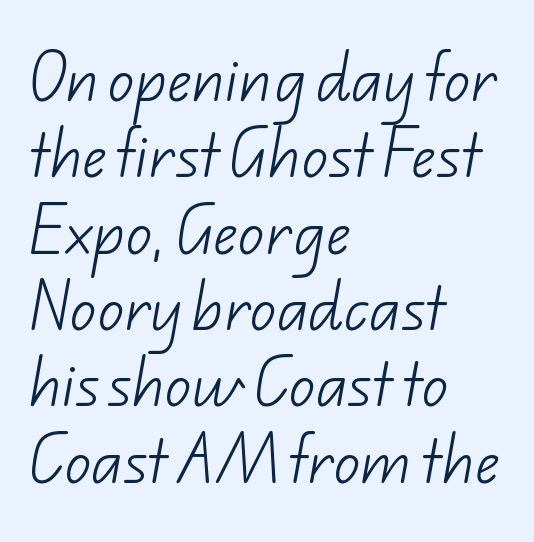
{"serif": "no", "bold": "no", "weight": "light", "width": "normal", "stroke_contrast": "low", "x_height": "small", "monospaced": "no", "underline": "no", "align": "left", "line_spacing": "normal", "line_spacing_ratio": 1.44, "letter_spacing": "normal", "letter_spacing_em": 0.0, "glyph_px": 53}
